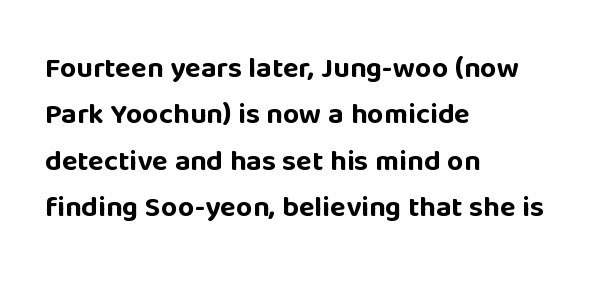
Q: Is the text bold? A: Yes.
Q: Is the text italic (slanted)? A: No, it is upright.
Q: Is the typeface a serif or a sans-serif typeface? A: Sans-serif.
Q: Is the text underlined? A: No.
Q: How is the paragraph aligned? A: Left-aligned.
Q: Is the spacing between letters normal or unusually wide? A: Normal.
Q: Is the spacing between lines tight, normal or loose? A: Normal.
Q: Width (condensed, normal, or wide)? A: Normal.
Q: Stroke contrast? A: Low.
Q: x-height? A: Large.
Q: Monospaced? A: No.
